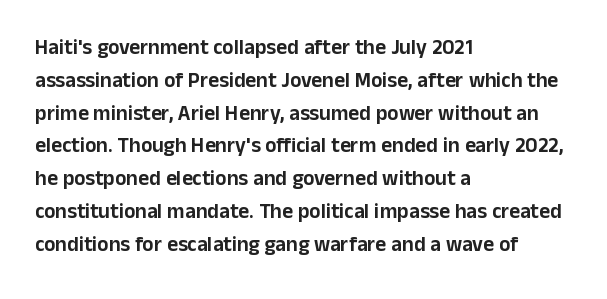
Whoever set this chose a conventional vertical rhythm. Quick note: not italic, upright. Only glyphs here, with clear space below each row. The horizontal fit of the characters is conventional and even. Notice how the passage keeps a crisp vertical edge on the left only.
